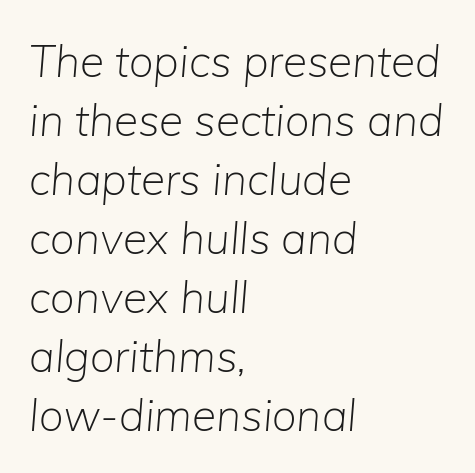
The passage shown leans; its letterforms are oblique. A clean baseline with only descenders dipping below it. No heavy texture on the line: the type isn't bold. Default kerning and tracking; the words read as compact shapes. A typesetter would call this proportional, since set widths differ per character. The paragraph has a hard left edge and a soft right edge.
